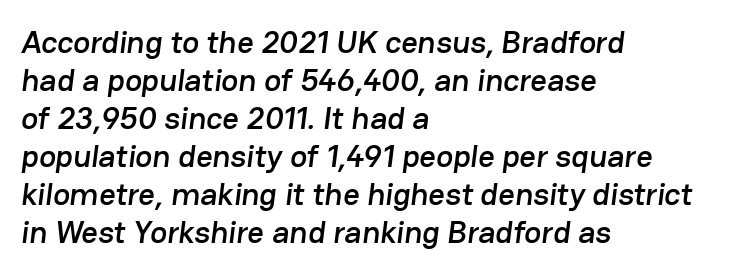
The image shows 32 px sans-serif type; set left-aligned, line spacing 1.19x, normal letter spacing, not underlined; low stroke contrast and a medium x-height.
